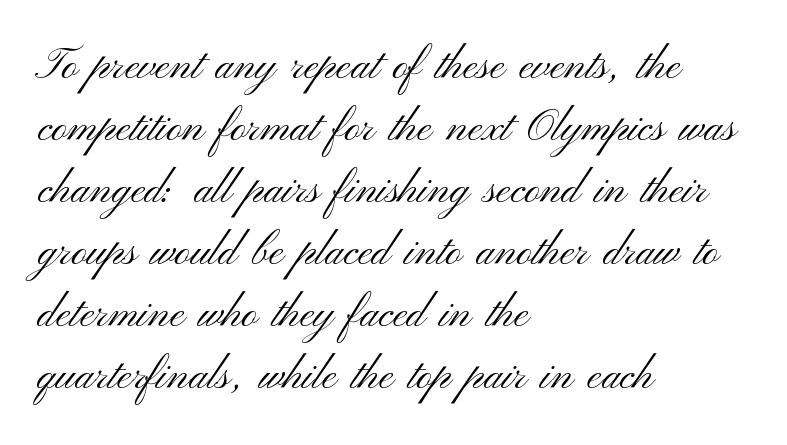
Q: Is the text bold? A: No.
Q: Is the text italic (slanted)? A: Yes.
Q: Is the typeface a serif or a sans-serif typeface? A: Sans-serif.
Q: Is the text underlined? A: No.
Q: How is the paragraph aligned? A: Left-aligned.
Q: Is the spacing between letters normal or unusually wide? A: Normal.
Q: Is the spacing between lines tight, normal or loose? A: Normal.
Q: Width (condensed, normal, or wide)? A: Wide.
Q: Stroke contrast? A: Medium.
Q: x-height? A: Small.
Q: Monospaced? A: No.
